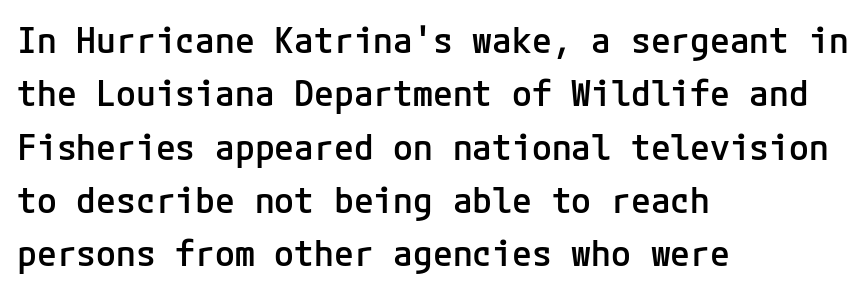
Normally led — the rows are evenly, conventionally spaced. Tracking here is standard; glyphs follow each other at the usual distance. Line beginnings align vertically; line endings do not. A clean baseline with only descenders dipping below it. It's the straight-up-and-down kind of type.
